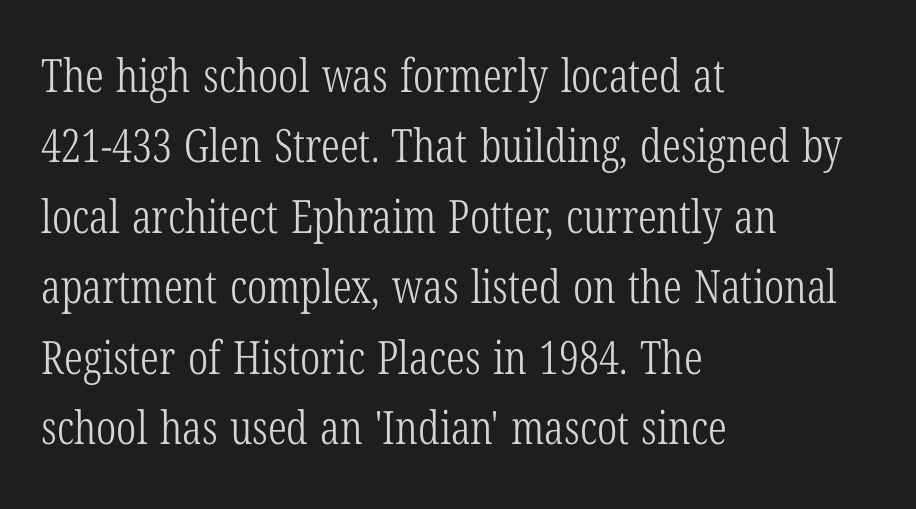
Q: Is the text bold? A: No.
Q: Is the text italic (slanted)? A: No, it is upright.
Q: Is the typeface a serif or a sans-serif typeface? A: Serif.
Q: Is the text underlined? A: No.
Q: How is the paragraph aligned? A: Left-aligned.
Q: Is the spacing between letters normal or unusually wide? A: Normal.
Q: Is the spacing between lines tight, normal or loose? A: Normal.
Q: Width (condensed, normal, or wide)? A: Condensed.
Q: Stroke contrast? A: Low.
Q: x-height? A: Medium.
Q: Monospaced? A: No.
